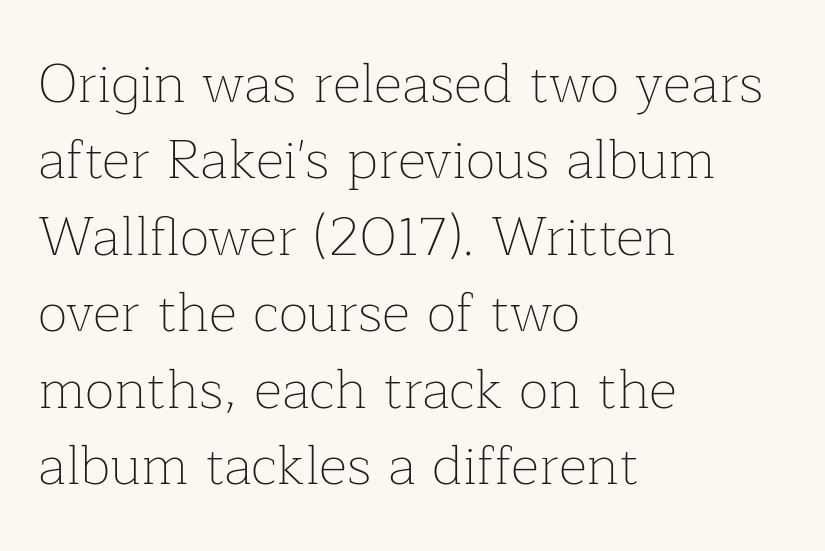
The image shows 55 px thin serif type, upright; set left-aligned, normal line spacing (1.39x), normal letter spacing, not underlined; low stroke contrast and a medium x-height.
